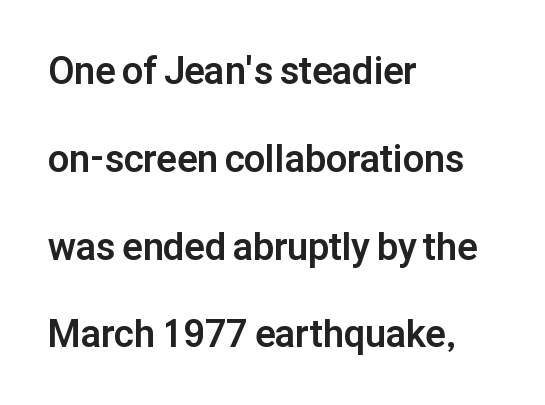
Q: Is the text bold? A: Yes.
Q: Is the text italic (slanted)? A: No, it is upright.
Q: Is the typeface a serif or a sans-serif typeface? A: Sans-serif.
Q: Is the text underlined? A: No.
Q: How is the paragraph aligned? A: Left-aligned.
Q: Is the spacing between letters normal or unusually wide? A: Normal.
Q: Is the spacing between lines tight, normal or loose? A: Loose.
Q: Width (condensed, normal, or wide)? A: Normal.
Q: Stroke contrast? A: Low.
Q: x-height? A: Medium.
Q: Monospaced? A: No.
